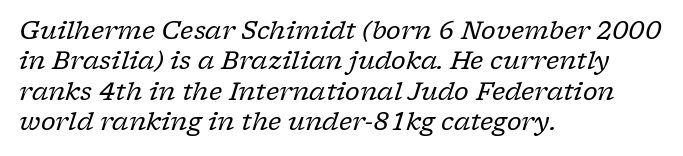
{"italic": "yes", "lean": "right", "slant_degrees": 17, "bold": "no", "underline": "no", "align": "left", "line_spacing_ratio": 1.22, "letter_spacing": "normal", "letter_spacing_em": 0.0, "glyph_px": 25}
